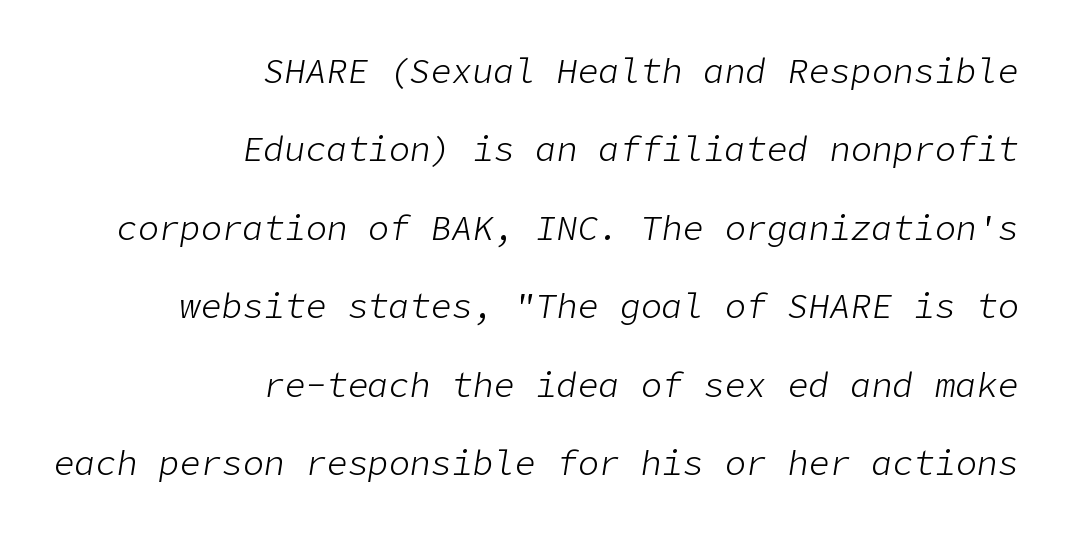
Q: Is the text bold? A: No.
Q: Is the text italic (slanted)? A: Yes, it leans right by about 9 degrees.
Q: Is the text underlined? A: No.
Q: How is the paragraph aligned? A: Right-aligned.
Q: Is the spacing between letters normal or unusually wide? A: Normal.
Q: Is the spacing between lines tight, normal or loose? A: Loose.
Q: Width (condensed, normal, or wide)? A: Normal.
Q: Stroke contrast? A: Low.
Q: x-height? A: Medium.
